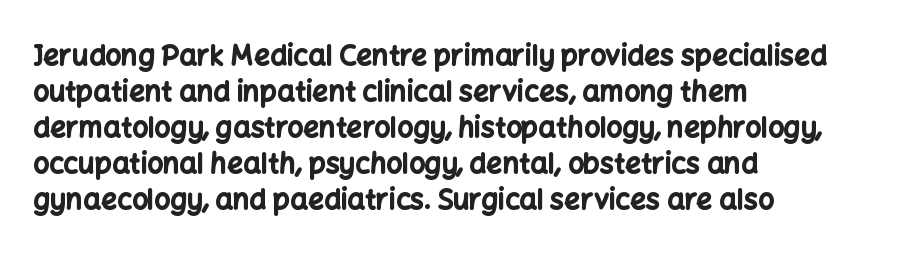
{"serif": "no", "italic": "no", "bold": "yes", "weight": "bold", "width": "normal", "stroke_contrast": "low", "x_height": "medium", "monospaced": "no", "underline": "no", "align": "left", "line_spacing": "normal", "line_spacing_ratio": 1.29, "letter_spacing": "normal", "letter_spacing_em": 0.0, "glyph_px": 28}
